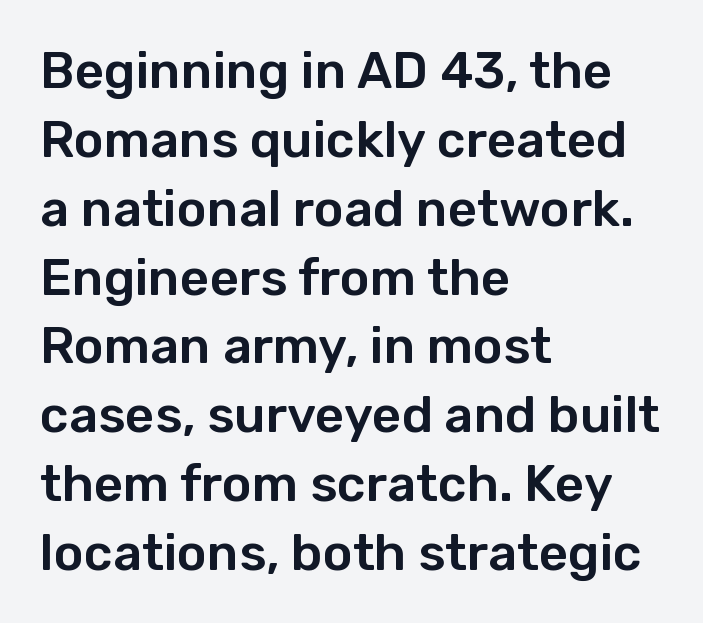
{"serif": "no", "italic": "no", "width": "normal", "stroke_contrast": "low", "x_height": "medium", "monospaced": "no", "underline": "no", "align": "left", "line_spacing": "normal", "line_spacing_ratio": 1.35, "letter_spacing": "normal", "letter_spacing_em": 0.0, "glyph_px": 51}
